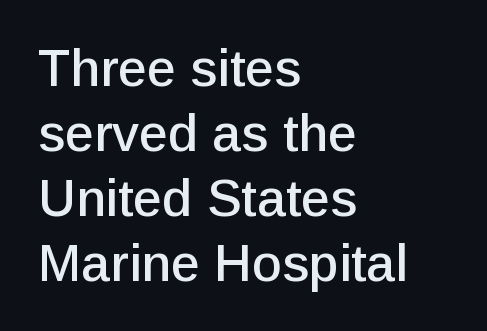
{"serif": "no", "italic": "no", "width": "normal", "stroke_contrast": "low", "x_height": "medium", "monospaced": "no", "underline": "no", "align": "left", "line_spacing": "normal", "line_spacing_ratio": 1.25, "letter_spacing": "normal", "letter_spacing_em": 0.0, "glyph_px": 52}
